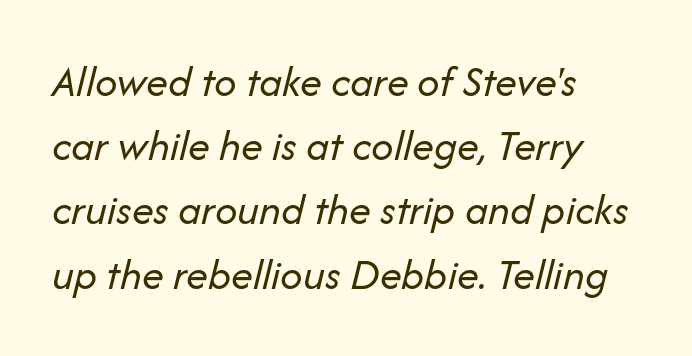
The image shows 44 px regular-weight type, italic (leaning right); set left-aligned, normal line spacing (1.46x), normal letter spacing, not underlined; low stroke contrast and a medium x-height.
